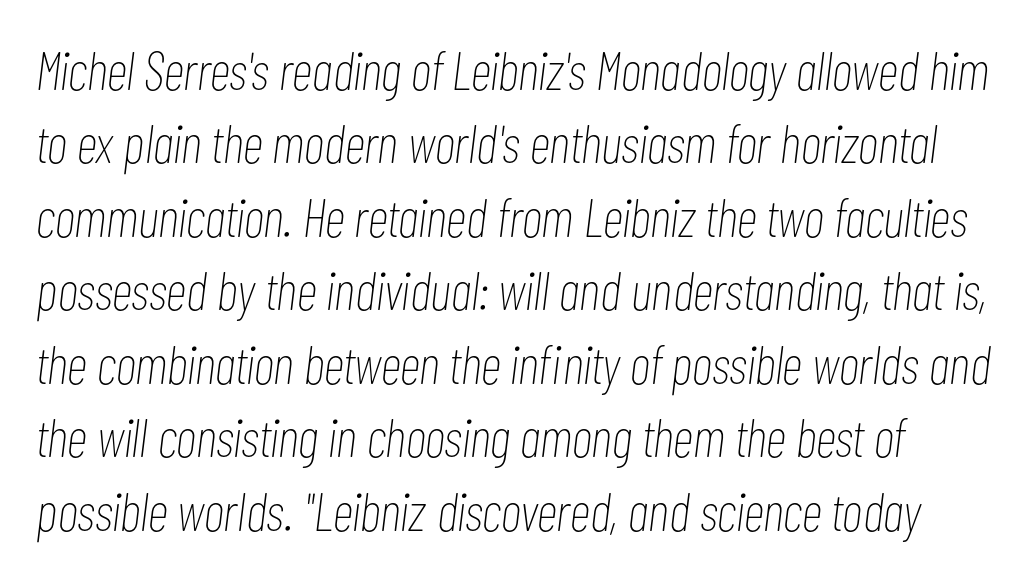
Q: Is the text bold? A: No.
Q: Is the text italic (slanted)? A: Yes, it leans right by about 7 degrees.
Q: Is the text underlined? A: No.
Q: Is the spacing between letters normal or unusually wide? A: Normal.
Q: Is the spacing between lines tight, normal or loose? A: Normal.
Q: Width (condensed, normal, or wide)? A: Condensed.
Q: Stroke contrast? A: Low.
Q: x-height? A: Medium.
Q: Monospaced? A: No.
